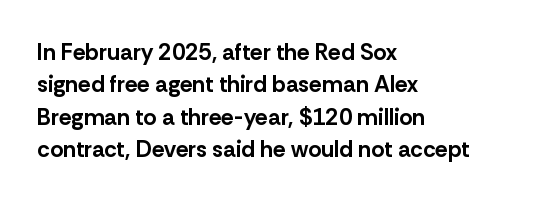
The image shows 23 px bold type, upright; set left-aligned, normal line spacing (1.41x), normal letter spacing, not underlined.
